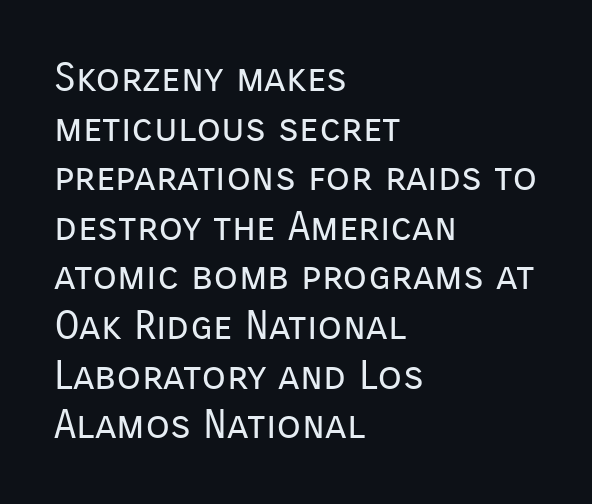
The image shows 40 px regular-weight sans-serif type, upright; set left-aligned, line spacing 1.24x, normal letter spacing, not underlined; low stroke contrast and a medium x-height.
